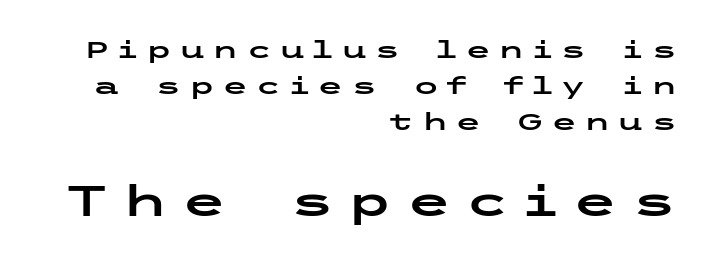
Q: Is the text italic (slanted)? A: No, it is upright.
Q: Is the typeface a serif or a sans-serif typeface? A: Sans-serif.
Q: Is the text underlined? A: No.
Q: How is the paragraph aligned? A: Right-aligned.
Q: Is the spacing between letters normal or unusually wide? A: Unusually wide.
Q: Is the spacing between lines tight, normal or loose? A: Normal.
Q: Which block of text is set in a larger size, the first (top) or the second (bottom)? A: The second (bottom) one.
Q: Width (condensed, normal, or wide)? A: Wide.
Q: Stroke contrast? A: Low.
Q: x-height? A: Medium.
